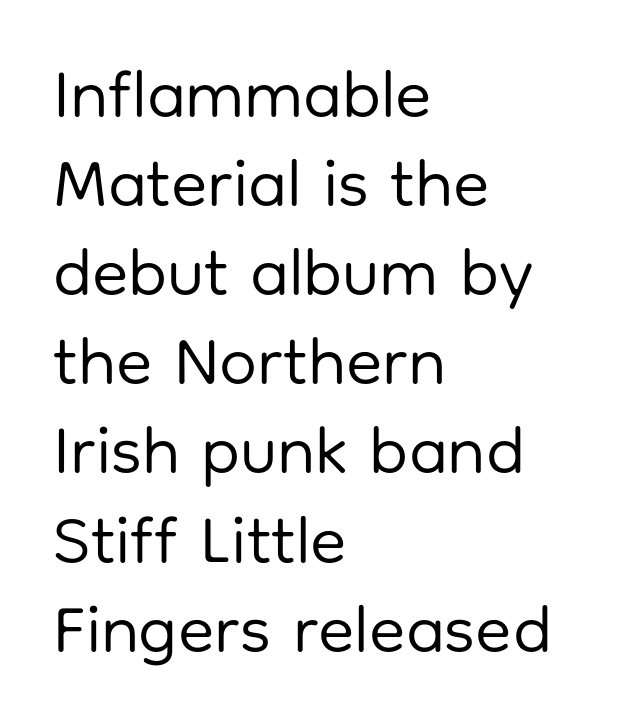
{"serif": "no", "italic": "no", "bold": "no", "weight": "regular", "width": "normal", "stroke_contrast": "low", "x_height": "medium", "monospaced": "no", "underline": "no", "align": "left", "line_spacing": "normal", "line_spacing_ratio": 1.33, "letter_spacing": "normal", "letter_spacing_em": 0.0, "glyph_px": 67}
